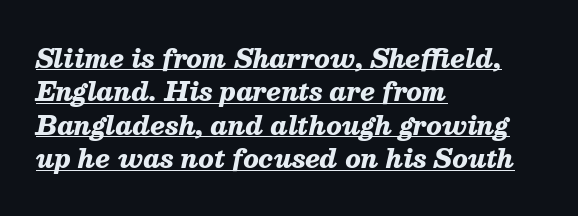
{"italic": "yes", "lean": "right", "slant_degrees": 13, "bold": "yes", "underline": "yes", "align": "left", "line_spacing": "normal", "line_spacing_ratio": 1.34, "letter_spacing": "normal", "letter_spacing_em": 0.0, "glyph_px": 25}
